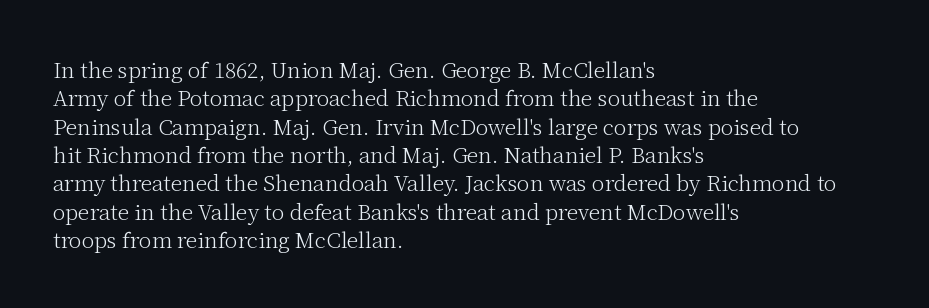
The image shows 21 px text type, upright; set left-aligned, normal line spacing (1.35x), normal letter spacing, not underlined.
